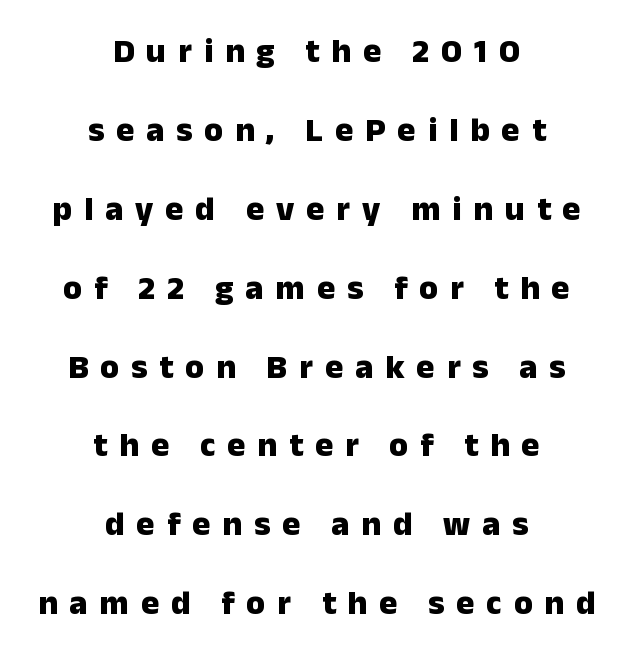
These lines are centered, leaving both edges ragged. Character widths vary here, with narrow letters taking less room than wide ones. Typographic density is high because the face is bold. This is sans-serif lettering, the kind often seen on screens and signage. Clear beneath every line of the passage.
